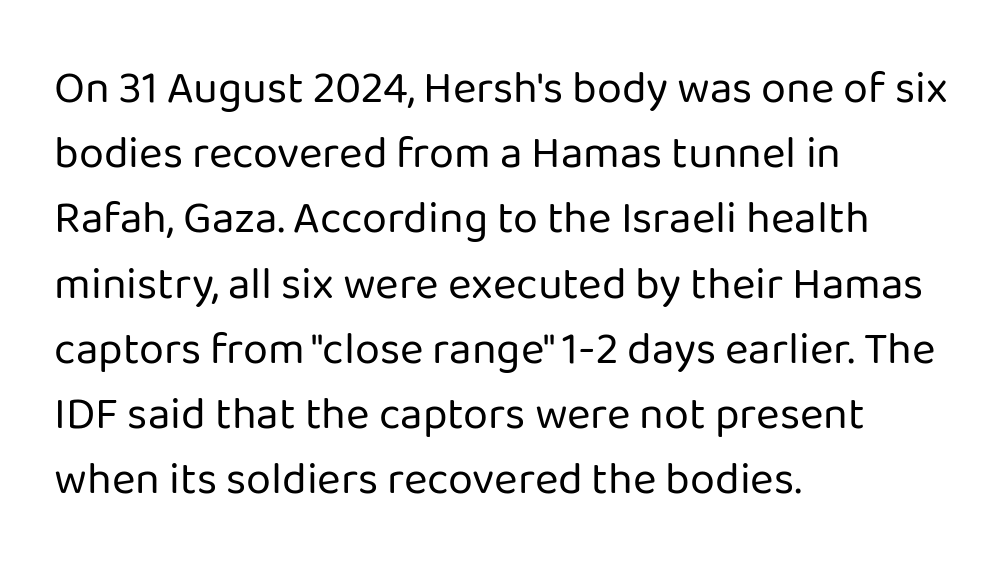
You could not count columns in this text — the font is proportionally spaced. Each letter's strokes conclude bluntly, with no projecting serifs. Posture: vertical. Left-aligned paragraph, ragged on the right. Descenders hang freely into open space. Spacing between characters is what you'd get straight out of the box.
